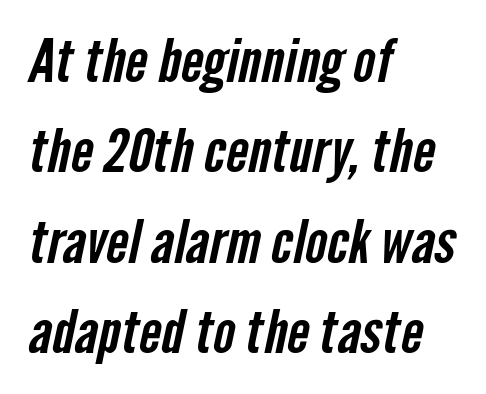
The foot of each line stays bare and open. The paragraph shown leans on its left margin. Type style note: lacks serifs. Vertically, the passage feels balanced, rows spaced as you'd expect. Is the letter spacing exaggerated? No — it looks like the ordinary default. Spacing verdict: proportional, widths tailored to each character.
